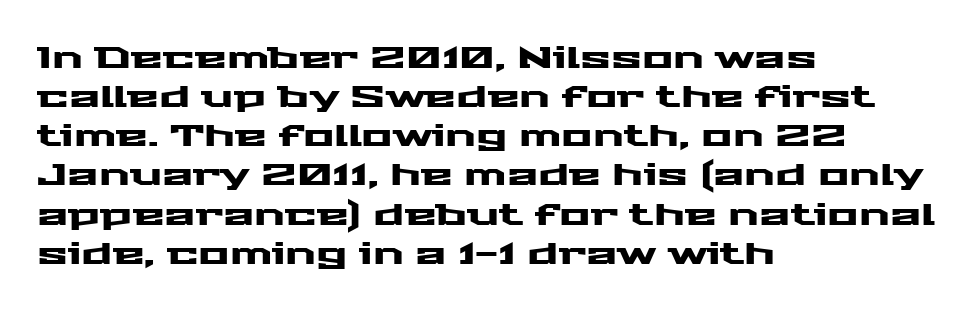
The image shows 29 px wide sans-serif type, upright; set left-aligned, normal line spacing (1.35x), normal letter spacing, not underlined; medium stroke contrast and a medium x-height.
